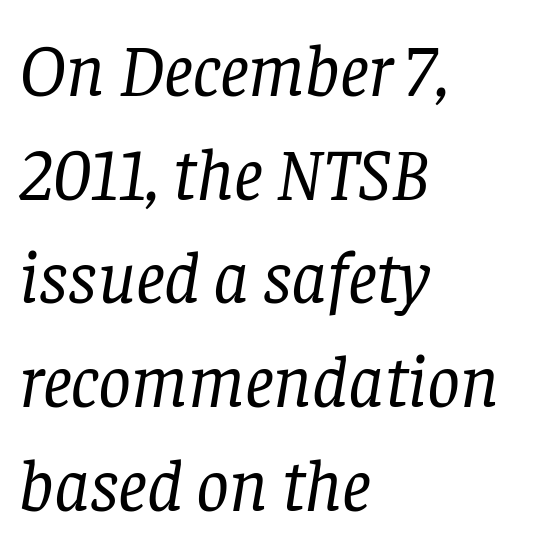
The specimen reads as italic at a glance. Weight: in the light-to-regular range. Horizontally, the lines are justified to the leading edge only. The designer left line spacing at the default. Varying glyph widths throughout — classic text-font behaviour. Default kerning and tracking; the words read as compact shapes.
